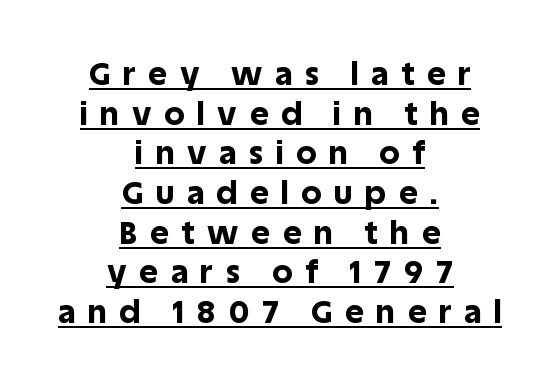
The image shows 32 px bold sans-serif type, upright; set centered, line spacing 1.24x, unusually wide letter spacing (+0.4 em), underlined; a large x-height.
